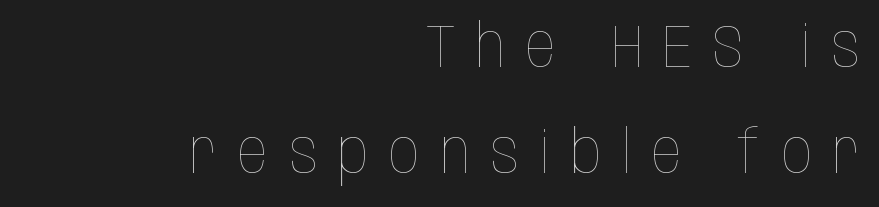
Bare-footed words on every line. Vertical strokes here are truly vertical. Does extra space separate the letters? Yes, quite a lot of it. Is this a fixed-width face? No — the glyphs have proportional, varying widths.
